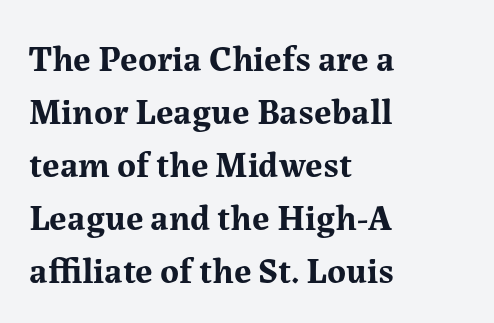
Characters follow at the spacing the type designer built in. Emphasis by weight is at full strength: bold. Here the designer chose a conventional face with non-uniform glyph widths. One-word summary of the alignment: left.
